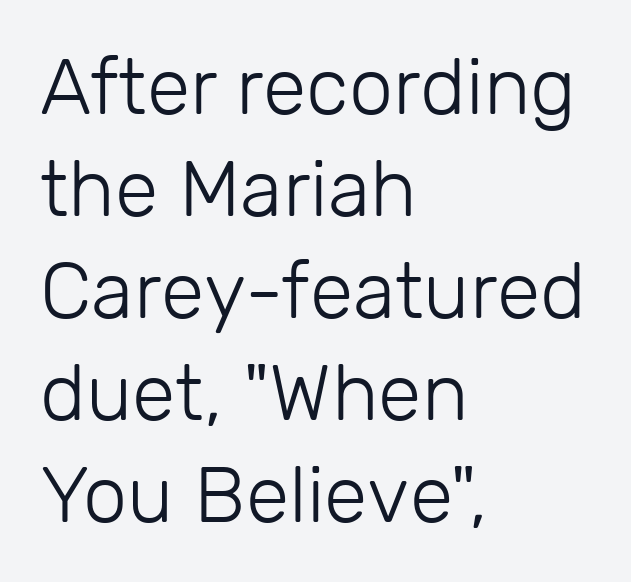
{"serif": "no", "italic": "no", "bold": "no", "weight": "light", "width": "normal", "stroke_contrast": "low", "x_height": "medium", "monospaced": "no", "underline": "no", "align": "left", "line_spacing": "normal", "line_spacing_ratio": 1.29, "letter_spacing": "normal", "letter_spacing_em": 0.0, "glyph_px": 79}
